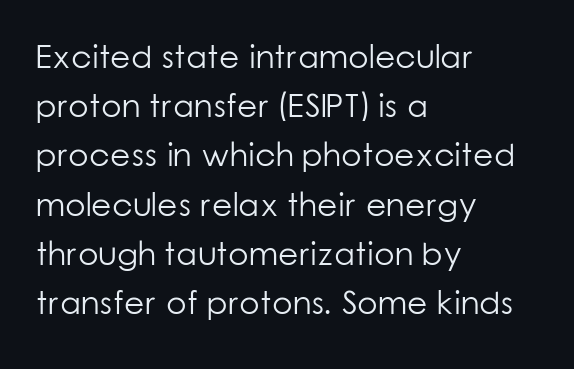
One glance says typical: line gaps are just what's usual. Is this a heavy cut? Hardly; it is regular or lighter. The rendering shows plain stroke endings on the letterforms — a sans-serif design. Does the lettering tilt? It doesn't — this is upright. Letter spacing: default. The space directly below the letters is spotless.
